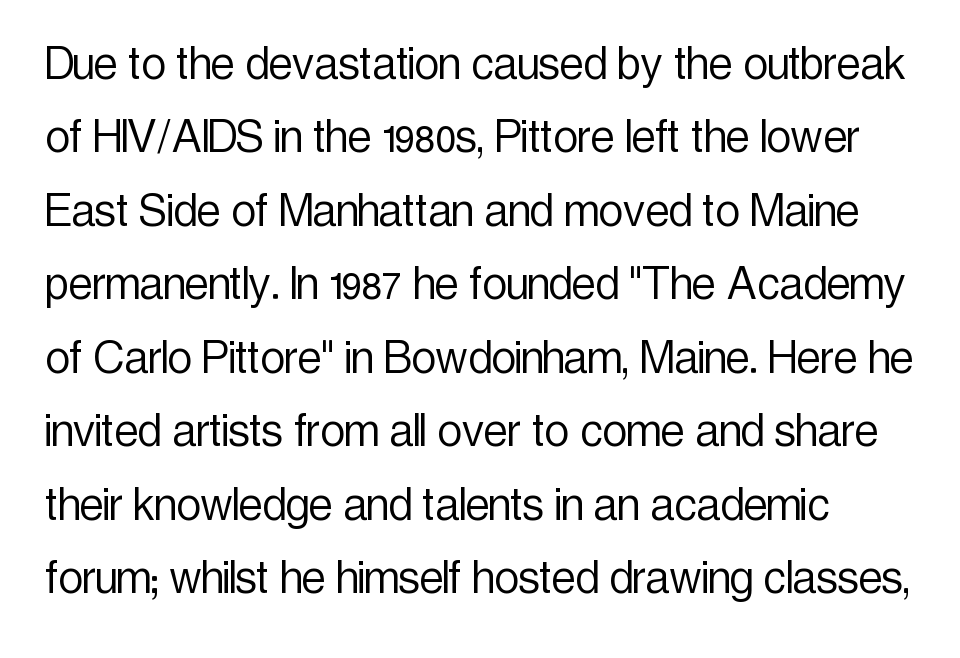
The image shows 54 px light, condensed sans-serif type, upright; set left-aligned, normal line spacing (1.36x), normal letter spacing, not underlined; a medium x-height.
